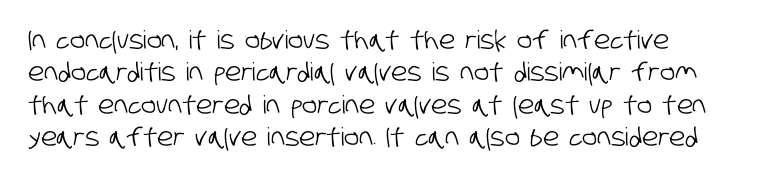
The image shows 25 px text type; set normal line spacing (1.3x), normal letter spacing, not underlined.
